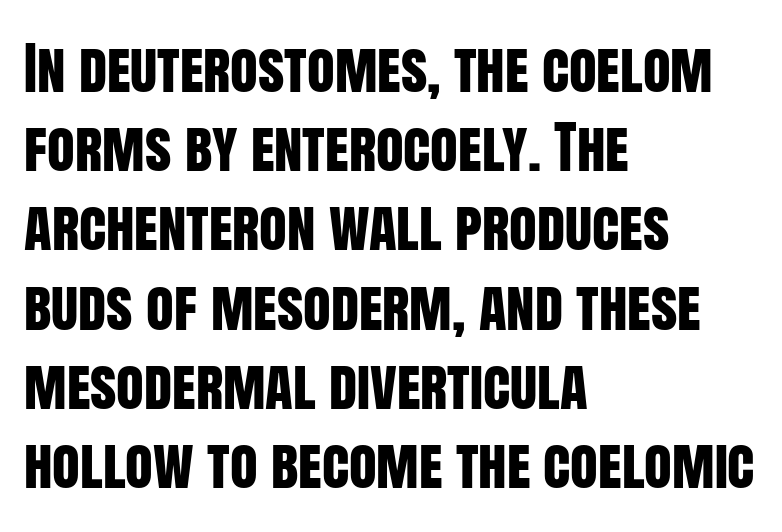
Q: Is the text italic (slanted)? A: No, it is upright.
Q: Is the typeface a serif or a sans-serif typeface? A: Sans-serif.
Q: Is the text underlined? A: No.
Q: How is the paragraph aligned? A: Left-aligned.
Q: Is the spacing between letters normal or unusually wide? A: Normal.
Q: Is the spacing between lines tight, normal or loose? A: Normal.
Q: Width (condensed, normal, or wide)? A: Condensed.
Q: Stroke contrast? A: Low.
Q: x-height? A: Large.
Q: Monospaced? A: No.
